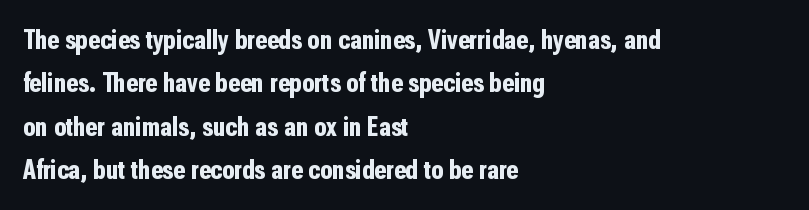
{"serif": "no", "italic": "no", "bold": "yes", "weight": "bold", "width": "condensed", "stroke_contrast": "low", "x_height": "medium", "monospaced": "no", "underline": "no", "align": "left", "line_spacing": "normal", "line_spacing_ratio": 1.55, "letter_spacing": "normal", "letter_spacing_em": 0.0, "glyph_px": 28}
